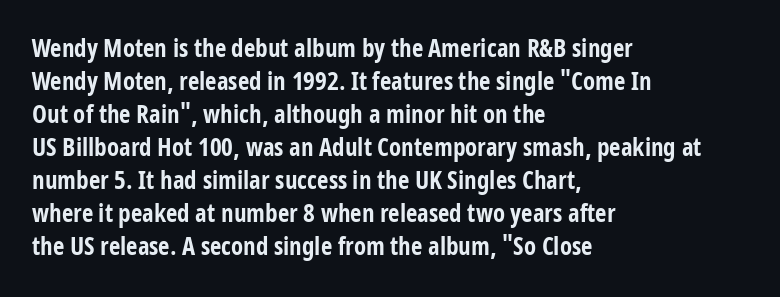
Q: Is the text bold? A: Yes.
Q: Is the text italic (slanted)? A: No, it is upright.
Q: Is the text underlined? A: No.
Q: How is the paragraph aligned? A: Left-aligned.
Q: Is the spacing between letters normal or unusually wide? A: Normal.
Q: Is the spacing between lines tight, normal or loose? A: Normal.
